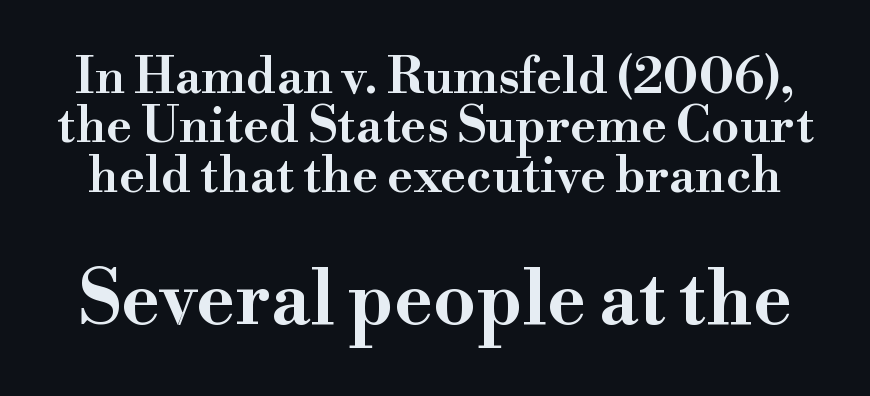
Q: Is the text italic (slanted)? A: No, it is upright.
Q: Is the typeface a serif or a sans-serif typeface? A: Serif.
Q: Is the text underlined? A: No.
Q: Is the spacing between letters normal or unusually wide? A: Normal.
Q: Is the spacing between lines tight, normal or loose? A: Tight.
Q: Which block of text is set in a larger size, the first (top) or the second (bottom)? A: The second (bottom) one.
Q: Width (condensed, normal, or wide)? A: Wide.
Q: Stroke contrast? A: High.
Q: x-height? A: Small.
Q: Monospaced? A: No.
